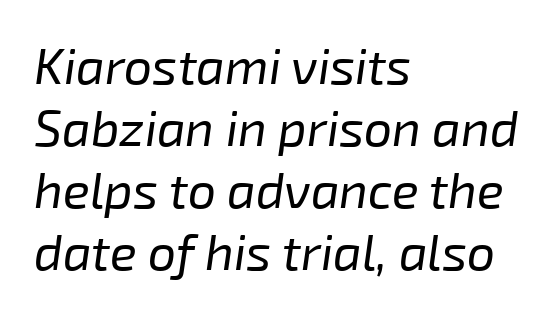
{"italic": "yes", "lean": "right", "slant_degrees": 8, "bold": "no", "weight": "regular", "width": "normal", "stroke_contrast": "low", "x_height": "medium", "monospaced": "no", "underline": "no", "align": "left", "line_spacing_ratio": 1.24, "letter_spacing": "normal", "letter_spacing_em": 0.0, "glyph_px": 50}
